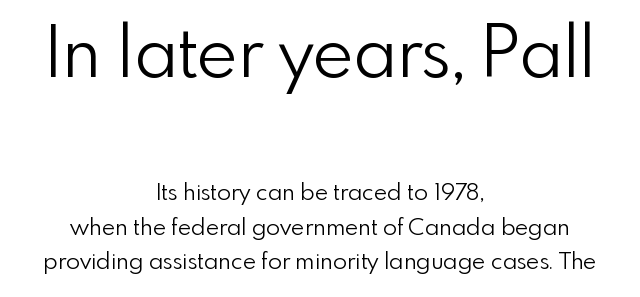
The image shows 70 px light sans-serif type, upright; set centered, normal line spacing (1.49x), normal letter spacing, not underlined; the first (top) block is 3.04x larger; a small x-height.
